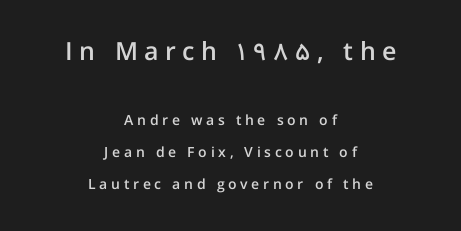
Q: Is the text bold? A: Semi-bold.
Q: Is the text italic (slanted)? A: No, it is upright.
Q: Is the text underlined? A: No.
Q: How is the paragraph aligned? A: Centered.
Q: Is the spacing between letters normal or unusually wide? A: Unusually wide.
Q: Is the spacing between lines tight, normal or loose? A: Loose.
Q: Which block of text is set in a larger size, the first (top) or the second (bottom)? A: The first (top) one.
